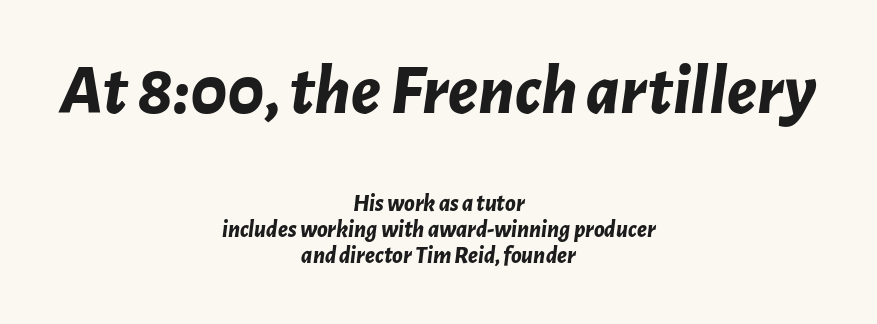
{"italic": "yes", "lean": "right", "slant_degrees": 7, "bold": "yes", "weight": "bold", "width": "normal", "stroke_contrast": "low", "x_height": "medium", "monospaced": "no", "underline": "no", "align": "center", "line_spacing": "tight", "line_spacing_ratio": 1.09, "letter_spacing": "normal", "letter_spacing_em": 0.0, "larger_block": "first", "size_ratio": 3.0, "glyph_px": 72}
